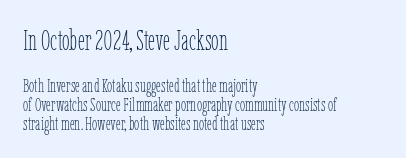
Q: Is the text bold? A: No.
Q: Is the text italic (slanted)? A: No, it is upright.
Q: Is the text underlined? A: No.
Q: How is the paragraph aligned? A: Left-aligned.
Q: Is the spacing between letters normal or unusually wide? A: Normal.
Q: Is the spacing between lines tight, normal or loose? A: Tight.
Q: Which block of text is set in a larger size, the first (top) or the second (bottom)? A: The first (top) one.
Q: Width (condensed, normal, or wide)? A: Condensed.
Q: Stroke contrast? A: Low.
Q: x-height? A: Medium.
Q: Monospaced? A: No.
